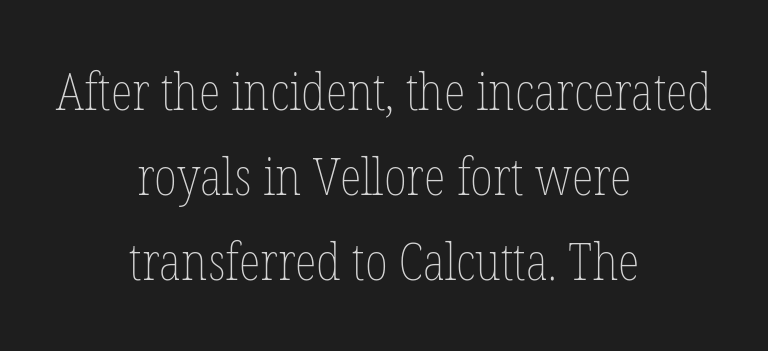
Short note: letters normally spaced. Weight: regular or lighter. Check under the words: just untouched page. The paragraph shown floats in the horizontal middle.
